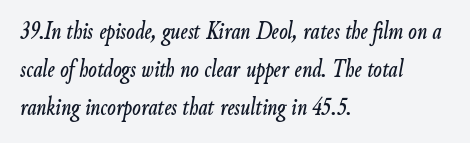
{"italic": "yes", "lean": "right", "slant_degrees": 9, "underline": "no", "align": "left", "line_spacing": "normal", "line_spacing_ratio": 1.53, "letter_spacing": "normal", "letter_spacing_em": 0.0, "glyph_px": 25}
